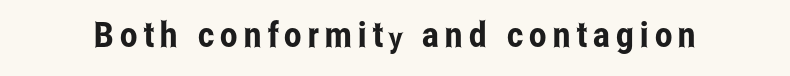
{"serif": "no", "italic": "no", "width": "condensed", "stroke_contrast": "low", "x_height": "medium", "monospaced": "no", "underline": "no", "glyph_px": 35}
